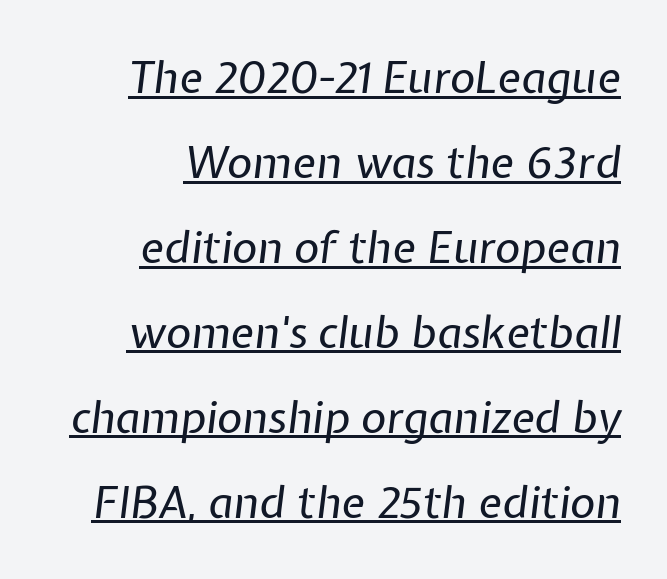
The face used here is proportionally spaced, like ordinary book or web type. Is there much room between lines? Yes — plenty of vertical air separates them. Is the type slanted? Yes — the strokes lean at a clear angle. The weight tops out at a normal text grade.
